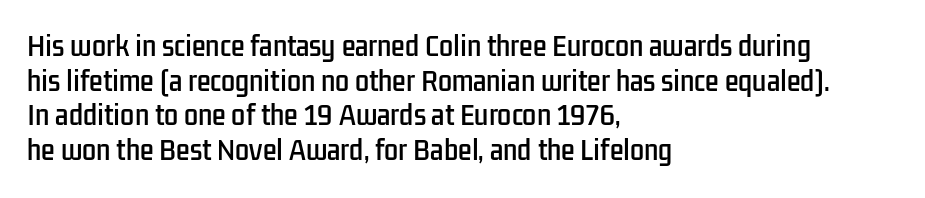
Has an underline been added? It has not. Observe the ordinary spacing: letters are neighbours, not strangers. What's the leading like? Ordinary, nothing unusual. Reading down the block, your eye returns to a fixed left position each line. Every character sits straight up, as roman type does.
